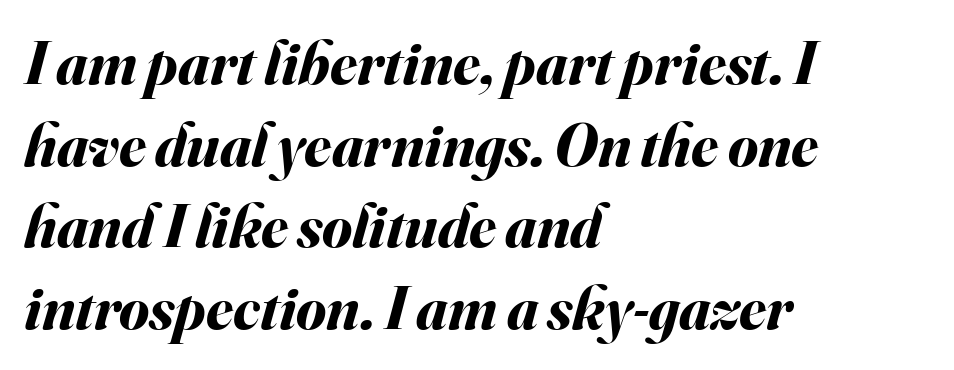
{"italic": "yes", "lean": "right", "slant_degrees": 16, "bold": "yes", "weight": "bold", "width": "normal", "stroke_contrast": "medium", "x_height": "small", "monospaced": "no", "underline": "no", "align": "left", "line_spacing": "normal", "line_spacing_ratio": 1.34, "letter_spacing": "normal", "letter_spacing_em": 0.0, "glyph_px": 61}
